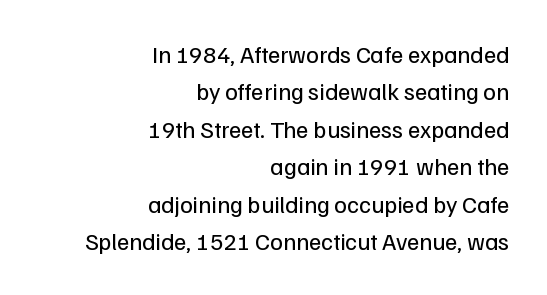
Q: Is the text bold? A: No.
Q: Is the text italic (slanted)? A: No, it is upright.
Q: Is the text underlined? A: No.
Q: How is the paragraph aligned? A: Right-aligned.
Q: Is the spacing between letters normal or unusually wide? A: Normal.
Q: Is the spacing between lines tight, normal or loose? A: Normal.
